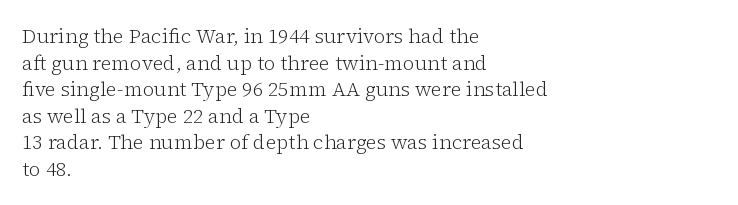
Does the copy run flush right? No — it runs flush left. The block of text has a typical density, with ordinary space between rows. This sample uses plain, unmodified letter spacing. The zone under the glyphs is completely vacant. A roman cut, with each character standing at attention. Stem width sits at or under what a default text font uses.
